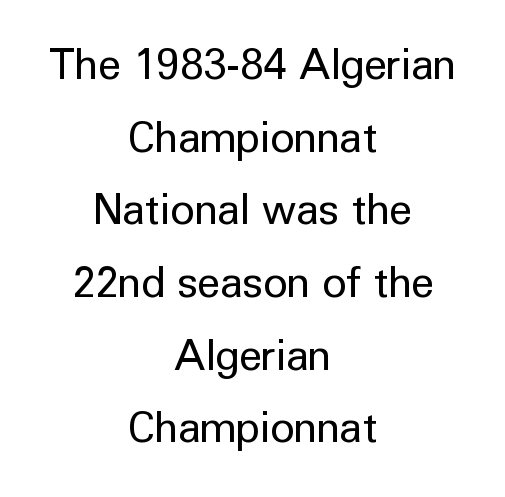
Summary of weight: not heavy and not bold. Tracking here is standard; glyphs follow each other at the usual distance. The lines in this sample share a center point and differ in where they start and stop. The string is rendered with underlining switched off. This sample uses an upright cut, with every glyph sitting square on the baseline.
